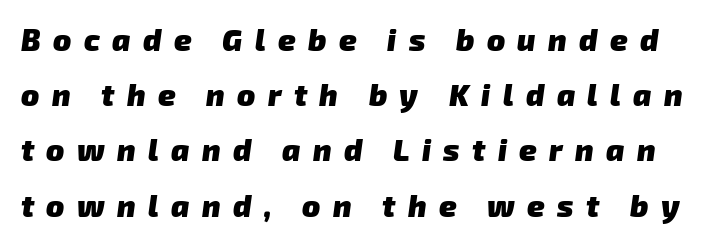
The image shows 30 px heavy sans-serif type; set line spacing 1.84x, unusually wide letter spacing (+0.41 em), not underlined; low stroke contrast and a medium x-height.
